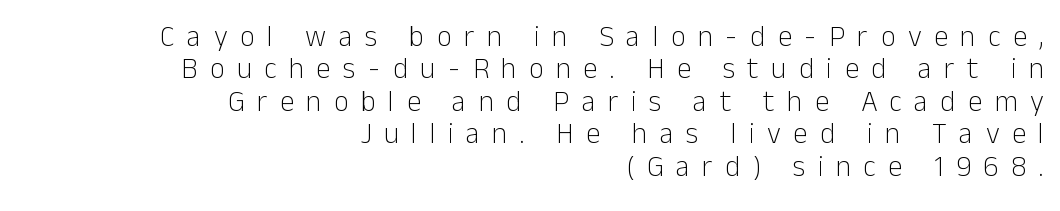
Q: Is the text bold? A: No.
Q: Is the text italic (slanted)? A: No, it is upright.
Q: Is the typeface a serif or a sans-serif typeface? A: Sans-serif.
Q: Is the text underlined? A: No.
Q: How is the paragraph aligned? A: Right-aligned.
Q: Is the spacing between letters normal or unusually wide? A: Unusually wide.
Q: Is the spacing between lines tight, normal or loose? A: Tight.
Q: Width (condensed, normal, or wide)? A: Normal.
Q: Stroke contrast? A: Low.
Q: x-height? A: Medium.
Q: Monospaced? A: No.
